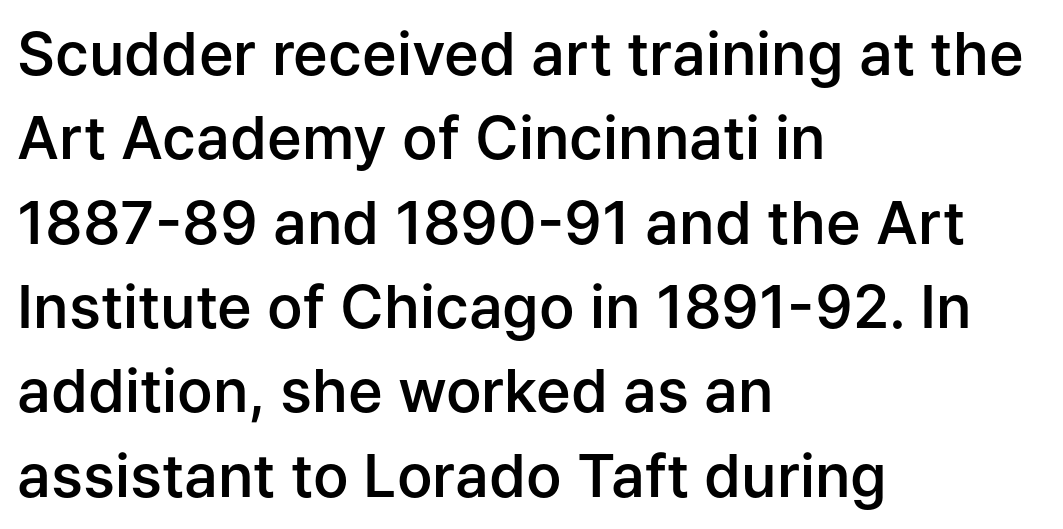
The image shows 59 px semibold sans-serif type, upright; set left-aligned, normal line spacing (1.43x), normal letter spacing, not underlined; low stroke contrast and a medium x-height.
